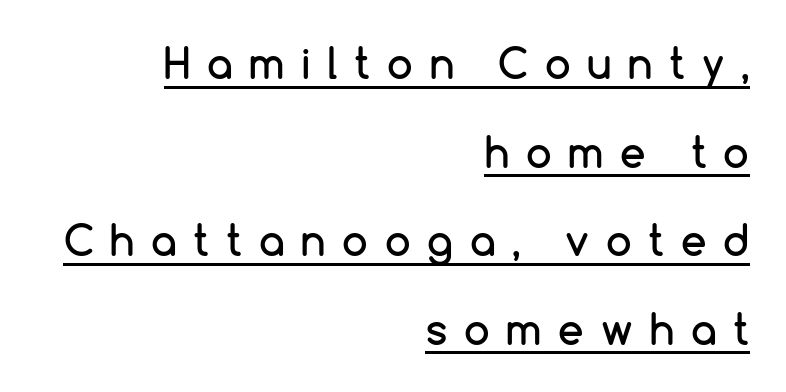
Substantial extra tracking has been applied to these lines. Are there feet on the stems? There aren't — it's a sans. Notice how the stems are strictly vertical — no italics here. Check the space under the baseline: a stroke is drawn there. The compositor pushed each line to the right boundary.
